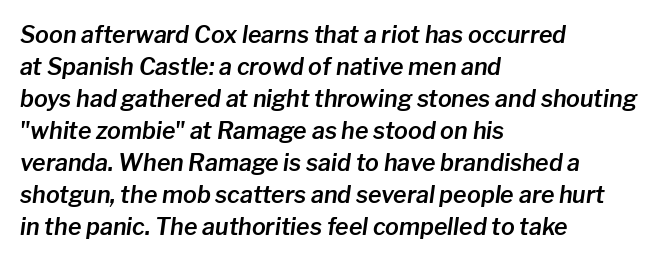
{"italic": "yes", "lean": "right", "slant_degrees": 8, "underline": "no", "align": "left", "line_spacing": "normal", "line_spacing_ratio": 1.39, "letter_spacing": "normal", "letter_spacing_em": 0.0, "glyph_px": 23}
